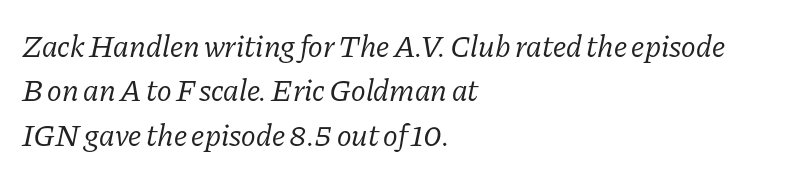
Short and long lines alike share a common starting point at left. Tracking value appears to be zero — textbook default spacing. No extra ink here — the face is not bold. This is serif lettering, the kind often seen in printed books.
